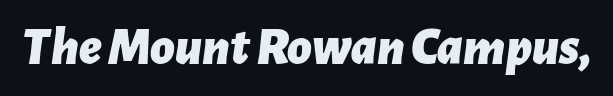
Q: Is the text bold? A: Yes.
Q: Is the text italic (slanted)? A: Yes, it leans right by about 7 degrees.
Q: Is the text underlined? A: No.
Q: Is the spacing between letters normal or unusually wide? A: Normal.
Q: Width (condensed, normal, or wide)? A: Normal.
Q: Stroke contrast? A: Low.
Q: x-height? A: Medium.
Q: Monospaced? A: No.
